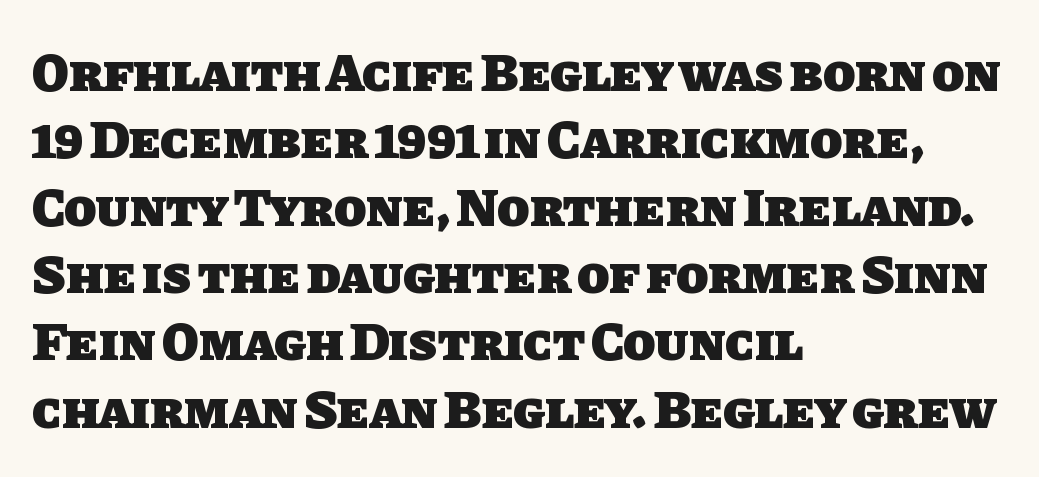
The image shows 53 px heavy sans-serif type; set left-aligned, normal line spacing (1.27x), normal letter spacing, not underlined; low stroke contrast and a large x-height.
